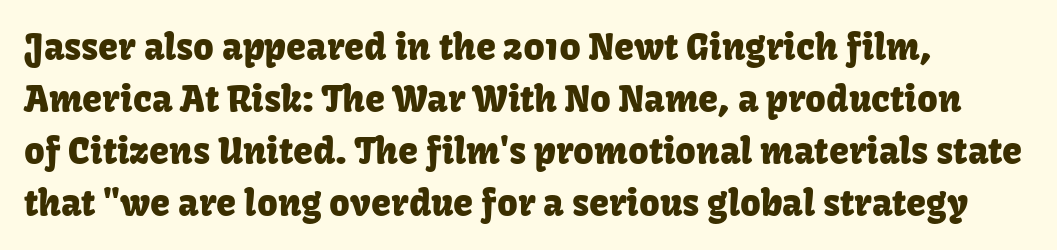
Line starts are locked; line ends wander. This is roman type, the default non-slanted kind. A typesetter would call this proportional, since set widths differ per character. The gaps between neighbouring characters are ordinary and unremarkable.
